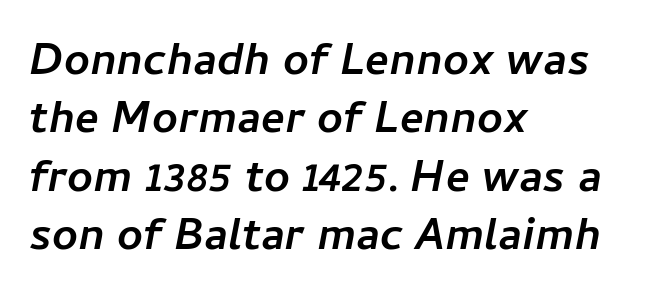
Q: Is the text bold? A: Yes.
Q: Is the text italic (slanted)? A: Yes, it leans right by about 11 degrees.
Q: Is the text underlined? A: No.
Q: How is the paragraph aligned? A: Left-aligned.
Q: Is the spacing between letters normal or unusually wide? A: Normal.
Q: Is the spacing between lines tight, normal or loose? A: Normal.
Q: Width (condensed, normal, or wide)? A: Normal.
Q: Stroke contrast? A: Low.
Q: x-height? A: Medium.
Q: Monospaced? A: No.
